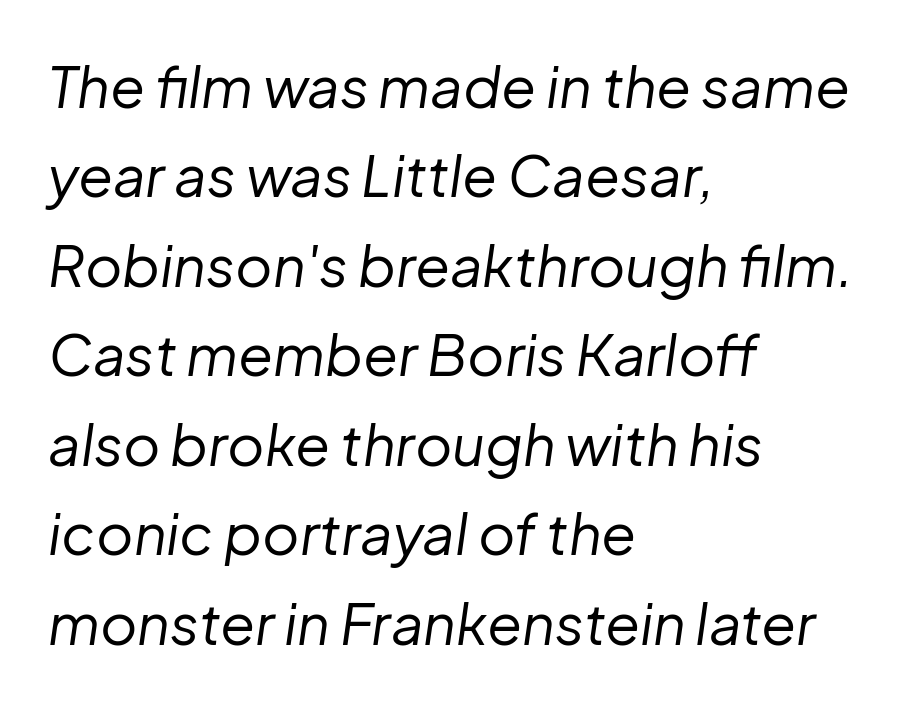
The image shows 57 px regular-weight type, italic (leaning right); set left-aligned, normal line spacing (1.57x), normal letter spacing, not underlined; low stroke contrast and a medium x-height.
